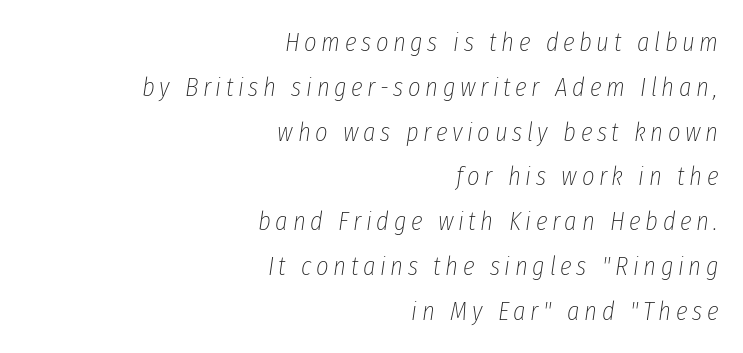
Is the type heavy? It reads as light-to-regular instead. Posture: slanted. Is there much room between lines? A standard amount, neither cramped nor airy. This sample is right-justified, so line beginnings fall wherever the words allow. Descenders are the only things crossing below the line.
